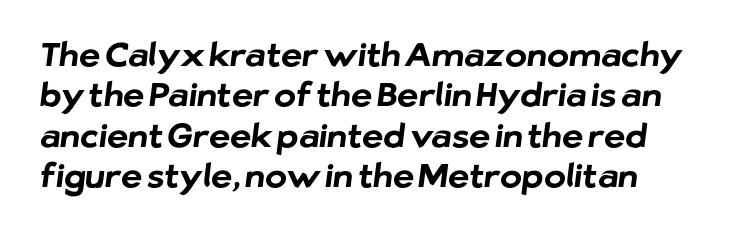
{"serif": "no", "bold": "yes", "weight": "bold", "width": "normal", "stroke_contrast": "low", "x_height": "medium", "monospaced": "no", "underline": "no", "line_spacing_ratio": 1.22, "letter_spacing": "normal", "letter_spacing_em": 0.0, "glyph_px": 33}
